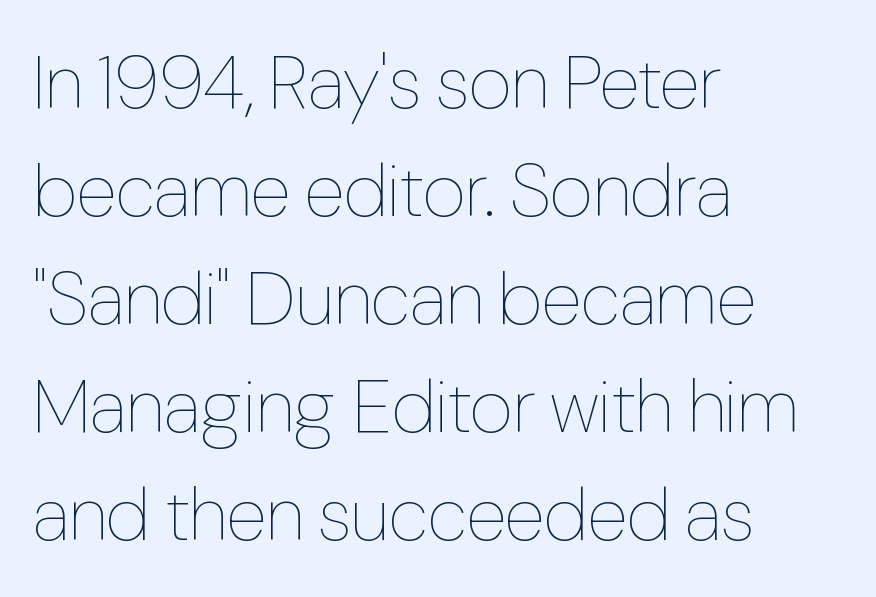
The image shows 75 px thin, condensed type, upright; set left-aligned, normal line spacing (1.44x), normal letter spacing, not underlined; low stroke contrast and a medium x-height.
